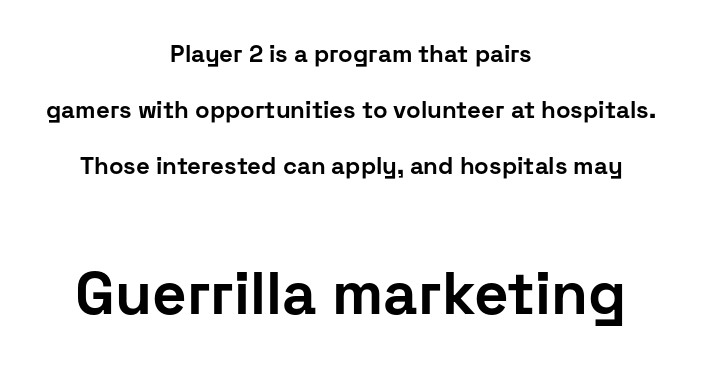
Q: Is the text bold? A: Yes.
Q: Is the text italic (slanted)? A: No, it is upright.
Q: Is the typeface a serif or a sans-serif typeface? A: Sans-serif.
Q: Is the text underlined? A: No.
Q: How is the paragraph aligned? A: Centered.
Q: Is the spacing between letters normal or unusually wide? A: Normal.
Q: Is the spacing between lines tight, normal or loose? A: Loose.
Q: Which block of text is set in a larger size, the first (top) or the second (bottom)? A: The second (bottom) one.
Q: Width (condensed, normal, or wide)? A: Normal.
Q: Stroke contrast? A: Low.
Q: x-height? A: Medium.
Q: Monospaced? A: No.
